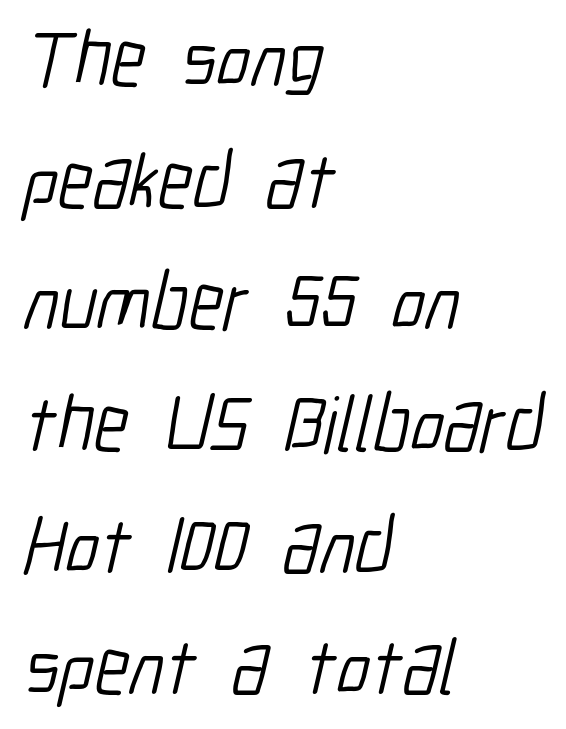
Q: Is the text bold? A: No.
Q: Is the typeface a serif or a sans-serif typeface? A: Sans-serif.
Q: Is the text underlined? A: No.
Q: How is the paragraph aligned? A: Left-aligned.
Q: Is the spacing between letters normal or unusually wide? A: Normal.
Q: Is the spacing between lines tight, normal or loose? A: Normal.
Q: Width (condensed, normal, or wide)? A: Condensed.
Q: Stroke contrast? A: Low.
Q: x-height? A: Medium.
Q: Monospaced? A: No.
